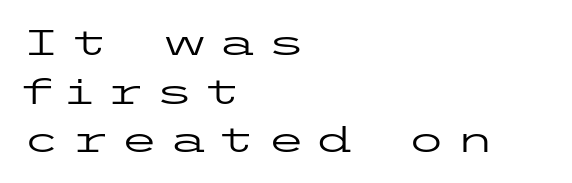
The image shows 35 px regular-weight, wide sans-serif type, upright; set left-aligned, normal line spacing (1.39x), unusually wide letter spacing (+0.3 em), not underlined; low stroke contrast and a medium x-height.
